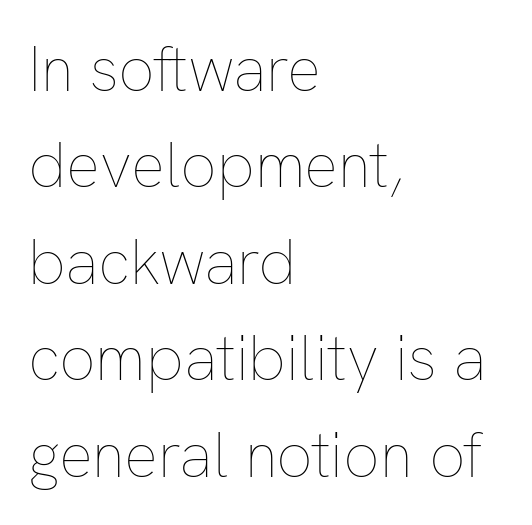
{"italic": "no", "bold": "no", "weight": "thin", "width": "normal", "stroke_contrast": "low", "x_height": "medium", "monospaced": "no", "underline": "no", "align": "left", "line_spacing": "normal", "line_spacing_ratio": 1.53, "letter_spacing": "normal", "letter_spacing_em": 0.0, "glyph_px": 63}
